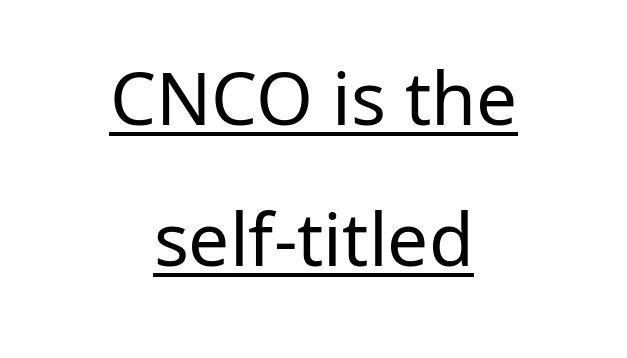
Q: Is the text bold? A: No.
Q: Is the text italic (slanted)? A: No, it is upright.
Q: Is the typeface a serif or a sans-serif typeface? A: Sans-serif.
Q: Is the text underlined? A: Yes.
Q: How is the paragraph aligned? A: Centered.
Q: Is the spacing between letters normal or unusually wide? A: Normal.
Q: Is the spacing between lines tight, normal or loose? A: Loose.
Q: Width (condensed, normal, or wide)? A: Normal.
Q: Stroke contrast? A: Low.
Q: x-height? A: Medium.
Q: Monospaced? A: No.
